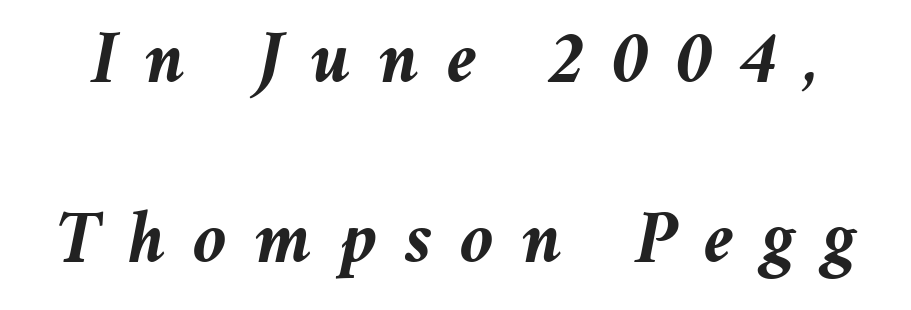
{"italic": "yes", "lean": "right", "slant_degrees": 11, "bold": "yes", "weight": "semibold", "width": "normal", "stroke_contrast": "medium", "x_height": "medium", "monospaced": "no", "underline": "no", "line_spacing": "loose", "line_spacing_ratio": 2.4, "letter_spacing": "wide", "letter_spacing_em": 0.37, "glyph_px": 75}
